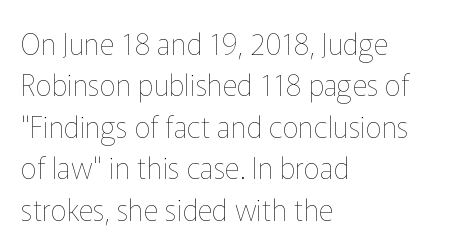
Q: Is the text bold? A: No.
Q: Is the text italic (slanted)? A: No, it is upright.
Q: Is the text underlined? A: No.
Q: How is the paragraph aligned? A: Left-aligned.
Q: Is the spacing between letters normal or unusually wide? A: Normal.
Q: Is the spacing between lines tight, normal or loose? A: Normal.
Q: Width (condensed, normal, or wide)? A: Normal.
Q: Stroke contrast? A: Low.
Q: x-height? A: Medium.
Q: Monospaced? A: No.
